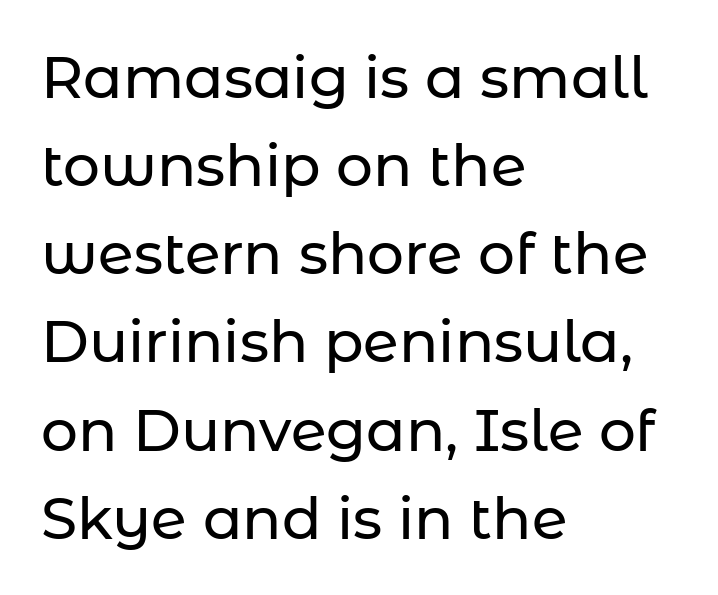
The image shows 58 px sans-serif type, upright; set left-aligned, normal line spacing (1.52x), normal letter spacing, not underlined; low stroke contrast and a medium x-height.
